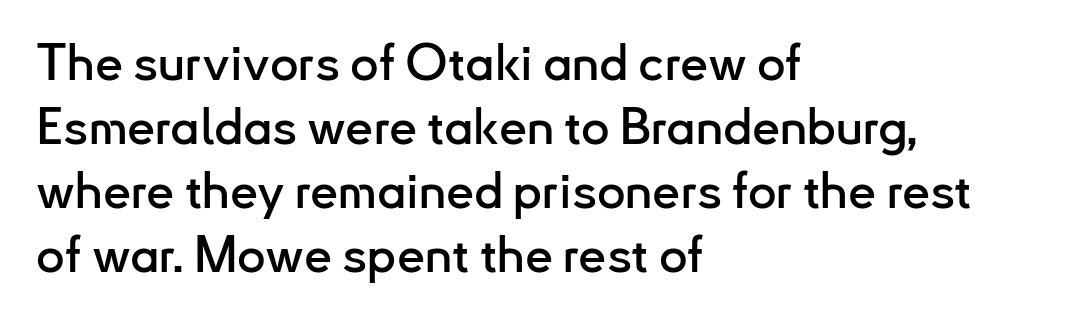
No italicization has been applied; the sample stays upright. The gap between lines stays unmarked. Letter spacing: default. The passage is arranged the way most books set body copy — flush left.
